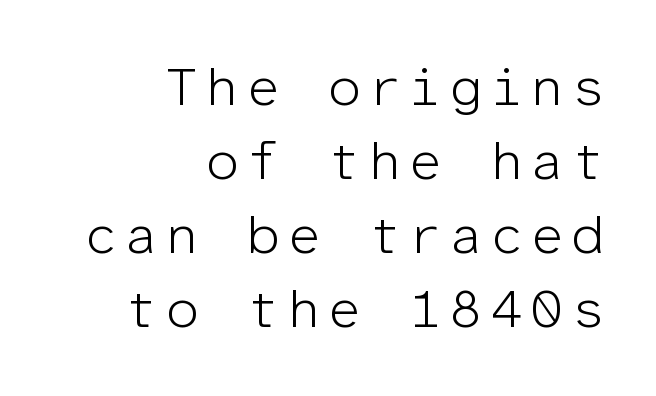
This sample keeps an unexceptional amount of space between lines. Fixed-width glyphs throughout — classic coding-font behaviour. These lines were composed using upright roman letters. Check the space under the baseline: it is left empty. The letters carry no serifs — their stems end cleanly without finishing strokes. The lines in this sample share a right terminus and differ only in where they begin.
